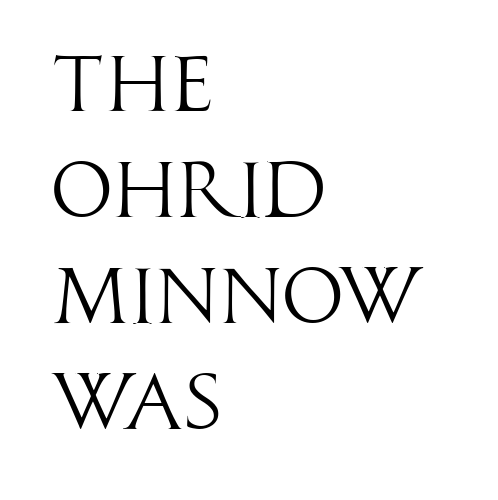
Q: Is the text bold? A: No.
Q: Is the text italic (slanted)? A: No, it is upright.
Q: Is the typeface a serif or a sans-serif typeface? A: Sans-serif.
Q: Is the text underlined? A: No.
Q: How is the paragraph aligned? A: Left-aligned.
Q: Is the spacing between letters normal or unusually wide? A: Normal.
Q: Is the spacing between lines tight, normal or loose? A: Normal.
Q: Width (condensed, normal, or wide)? A: Condensed.
Q: Stroke contrast? A: High.
Q: x-height? A: Large.
Q: Monospaced? A: No.
